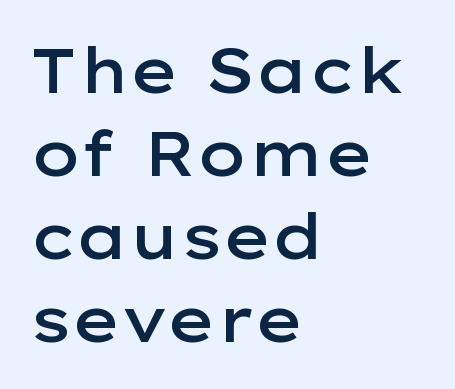
Q: Is the text bold? A: Semi-bold.
Q: Is the text italic (slanted)? A: No, it is upright.
Q: Is the typeface a serif or a sans-serif typeface? A: Sans-serif.
Q: Is the text underlined? A: No.
Q: How is the paragraph aligned? A: Left-aligned.
Q: Is the spacing between letters normal or unusually wide? A: Normal.
Q: Is the spacing between lines tight, normal or loose? A: Normal.
Q: Width (condensed, normal, or wide)? A: Wide.
Q: Stroke contrast? A: Low.
Q: x-height? A: Medium.
Q: Monospaced? A: No.
